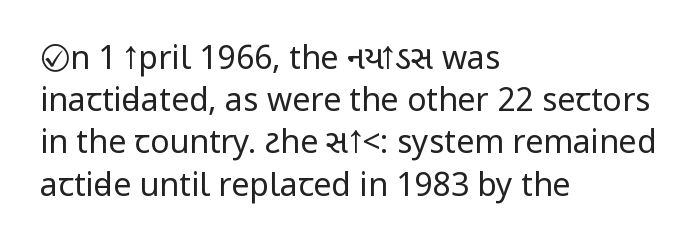
Q: Is the text bold? A: No.
Q: Is the text italic (slanted)? A: No, it is upright.
Q: Is the typeface a serif or a sans-serif typeface? A: Sans-serif.
Q: Is the text underlined? A: No.
Q: How is the paragraph aligned? A: Left-aligned.
Q: Is the spacing between letters normal or unusually wide? A: Normal.
Q: Is the spacing between lines tight, normal or loose? A: Normal.
Q: Width (condensed, normal, or wide)? A: Condensed.
Q: Stroke contrast? A: Low.
